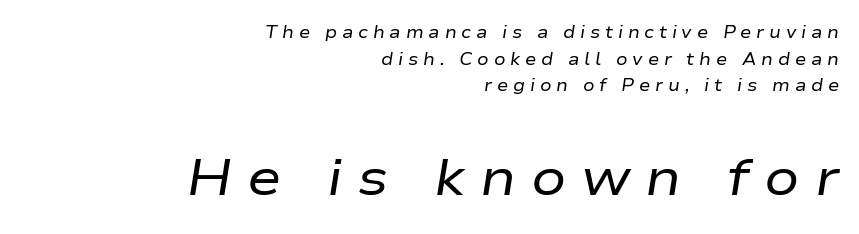
{"italic": "yes", "lean": "right", "slant_degrees": 9, "bold": "no", "weight": "regular", "width": "wide", "stroke_contrast": "low", "x_height": "medium", "monospaced": "no", "underline": "no", "align": "right", "line_spacing": "normal", "line_spacing_ratio": 1.57, "letter_spacing": "wide", "letter_spacing_em": 0.28, "larger_block": "second", "size_ratio": 3.06, "glyph_px": 52}
